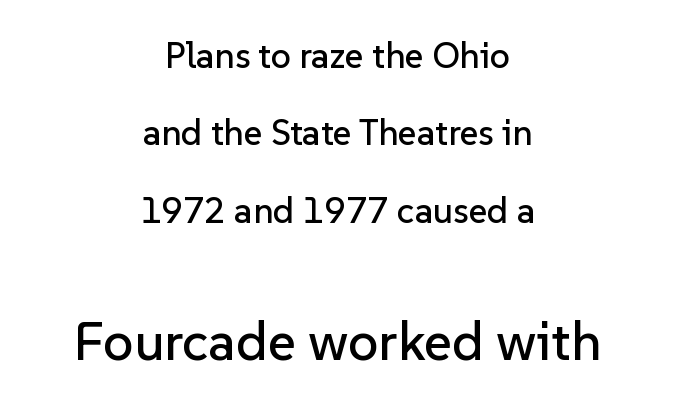
The image shows 54 px sans-serif type, upright; set centered, loose line spacing (2.15x), normal letter spacing, not underlined; the second (bottom) block is 1.5x larger; low stroke contrast and a medium x-height.
